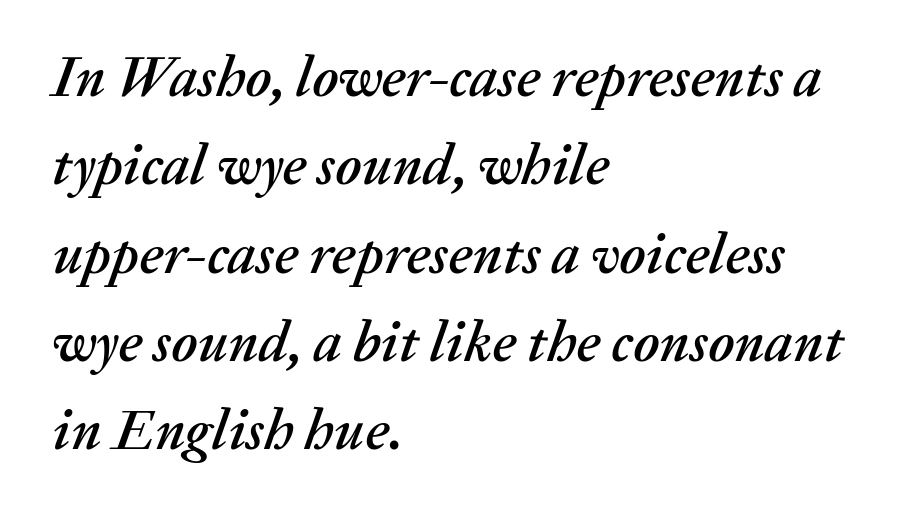
Q: Is the text italic (slanted)? A: Yes, it leans right by about 20 degrees.
Q: Is the text underlined? A: No.
Q: How is the paragraph aligned? A: Left-aligned.
Q: Is the spacing between letters normal or unusually wide? A: Normal.
Q: Is the spacing between lines tight, normal or loose? A: Normal.
Q: Width (condensed, normal, or wide)? A: Normal.
Q: Stroke contrast? A: Medium.
Q: x-height? A: Medium.
Q: Monospaced? A: No.
